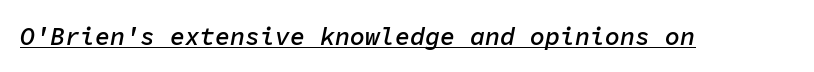
The image shows 25 px text type, italic (leaning right); set normal letter spacing, underlined.
